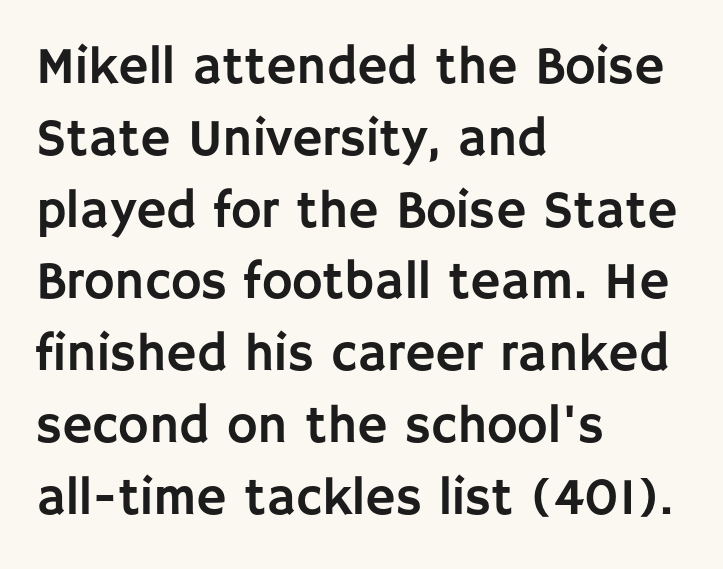
The image shows 52 px sans-serif type, upright; set left-aligned, normal line spacing (1.38x), normal letter spacing, not underlined; low stroke contrast and a large x-height.
